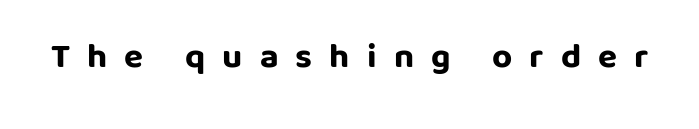
Q: Is the text bold? A: Yes.
Q: Is the text italic (slanted)? A: No, it is upright.
Q: Is the typeface a serif or a sans-serif typeface? A: Sans-serif.
Q: Is the text underlined? A: No.
Q: Is the spacing between letters normal or unusually wide? A: Unusually wide.
Q: Width (condensed, normal, or wide)? A: Normal.
Q: Stroke contrast? A: Low.
Q: x-height? A: Large.
Q: Monospaced? A: No.
